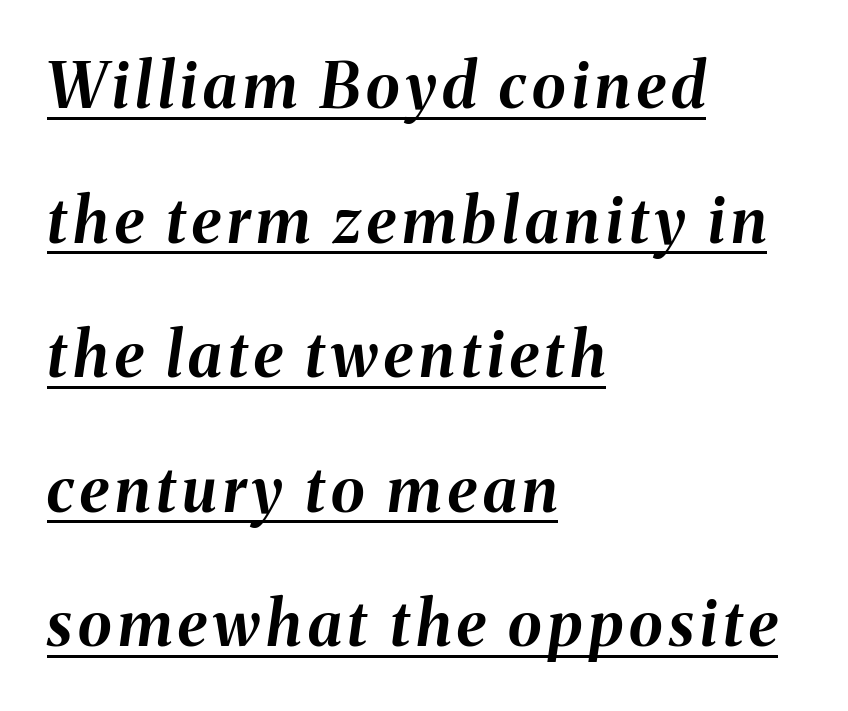
Horizontal alignment here is leftward, the default for most running prose. A full-strength bold gives these letters their thick strokes. Would a proofreader flag this as italicized? Yes. Underlined type. A typesetter would call this proportional, since set widths differ per character.
